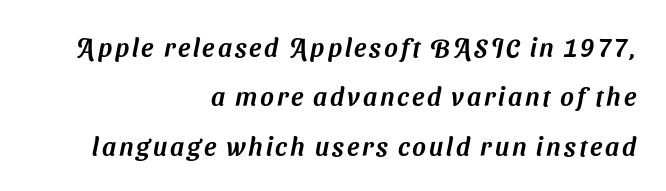
{"underline": "no", "align": "right", "line_spacing": "loose", "line_spacing_ratio": 1.9, "glyph_px": 26}
